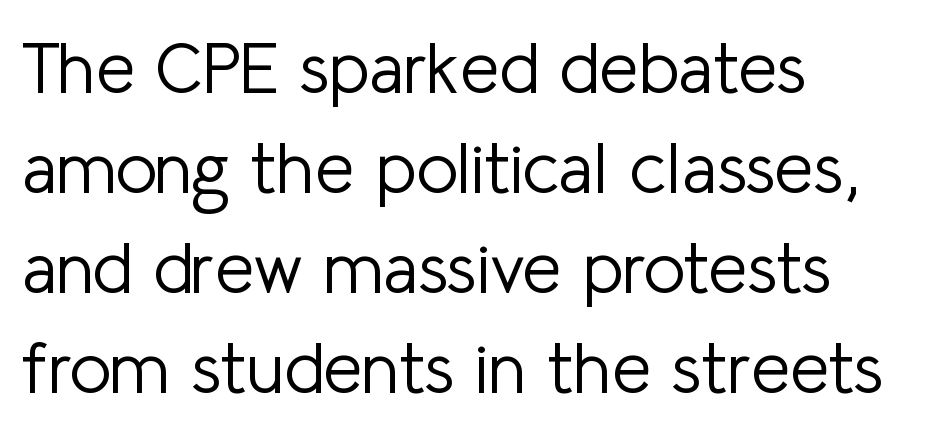
The image shows 71 px light sans-serif type, upright; set left-aligned, normal line spacing (1.41x), normal letter spacing, not underlined; low stroke contrast and a medium x-height.
